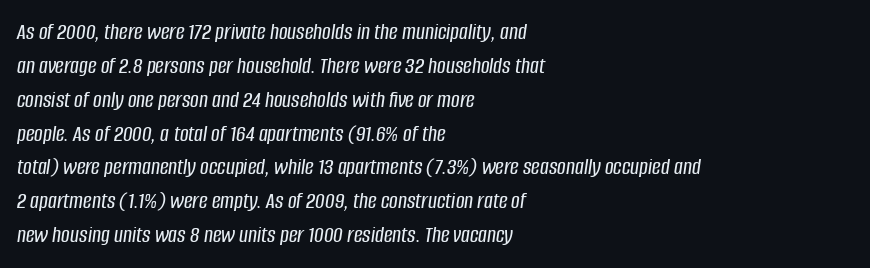
One glance says typical: line gaps are just what's usual. Is the type slanted? Yes — the strokes lean at a clear angle. Notice how the passage keeps a crisp vertical edge on the left only. Look at the tracking — it's just the regular setting, nothing added. Underline: absent.
